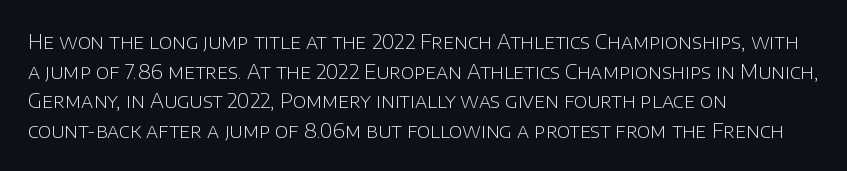
Q: Is the text bold? A: No.
Q: Is the text italic (slanted)? A: No, it is upright.
Q: Is the text underlined? A: No.
Q: How is the paragraph aligned? A: Left-aligned.
Q: Is the spacing between letters normal or unusually wide? A: Normal.
Q: Is the spacing between lines tight, normal or loose? A: Normal.
